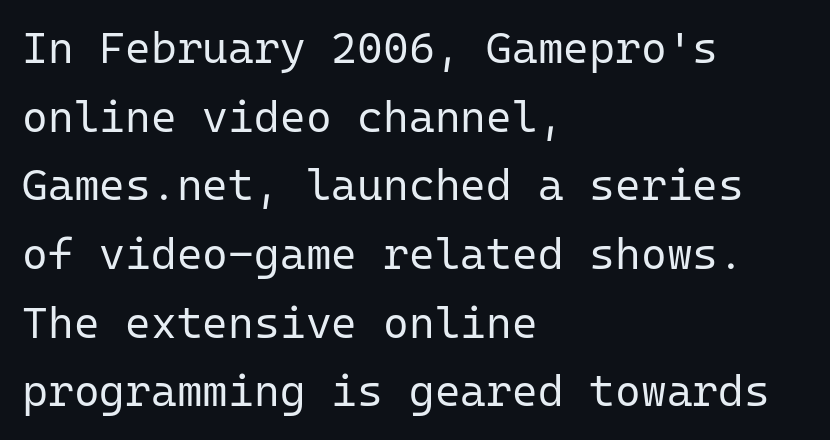
Q: Is the text bold? A: No.
Q: Is the text italic (slanted)? A: No, it is upright.
Q: Is the typeface a serif or a sans-serif typeface? A: Sans-serif.
Q: Is the text underlined? A: No.
Q: How is the paragraph aligned? A: Left-aligned.
Q: Is the spacing between letters normal or unusually wide? A: Normal.
Q: Is the spacing between lines tight, normal or loose? A: Normal.
Q: Width (condensed, normal, or wide)? A: Normal.
Q: Stroke contrast? A: Low.
Q: x-height? A: Medium.
Q: Monospaced? A: Yes.
